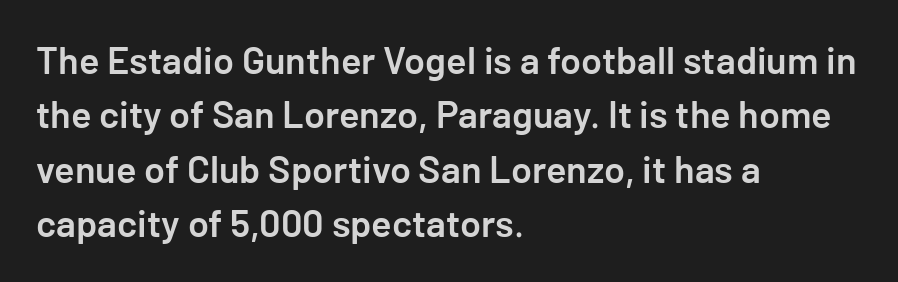
Q: Is the text bold? A: Semi-bold.
Q: Is the text italic (slanted)? A: No, it is upright.
Q: Is the typeface a serif or a sans-serif typeface? A: Sans-serif.
Q: Is the text underlined? A: No.
Q: How is the paragraph aligned? A: Left-aligned.
Q: Is the spacing between letters normal or unusually wide? A: Normal.
Q: Is the spacing between lines tight, normal or loose? A: Normal.
Q: Width (condensed, normal, or wide)? A: Normal.
Q: Stroke contrast? A: Low.
Q: x-height? A: Medium.
